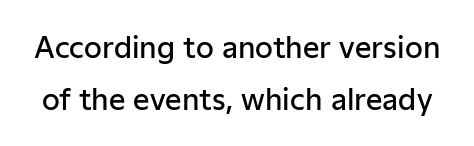
{"serif": "no", "italic": "no", "bold": "semi", "weight": "semibold", "width": "normal", "stroke_contrast": "low", "x_height": "medium", "monospaced": "no", "underline": "no", "line_spacing_ratio": 1.78, "letter_spacing": "normal", "letter_spacing_em": 0.0, "glyph_px": 29}
